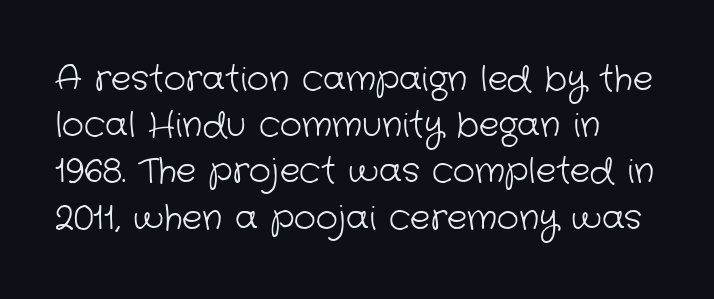
The typeface chosen for these lines omits serifs. The face used here is proportionally spaced, like ordinary book or web type. Does extra space separate the letters? No, they use regular spacing. Interline gaps are of average width in this sample. The space directly below the letters is spotless. The weight tops out at a normal text grade.
